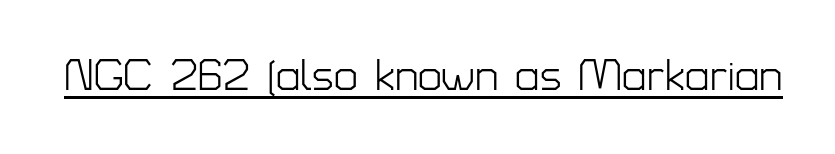
The rendering keeps characters at their native spacing. Proportional: the letters do not fall into vertical columns. The typeface chosen for these lines omits serifs. The passage shown is underscored from start to finish.
